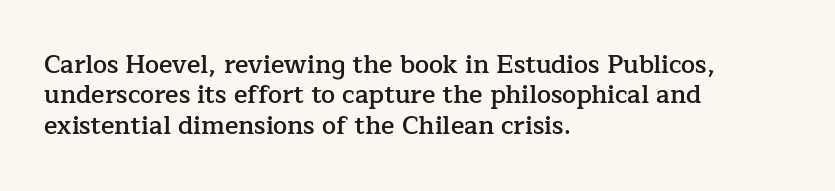
The image shows 25 px text type, upright; set left-aligned, line spacing 1.22x, normal letter spacing, not underlined.
